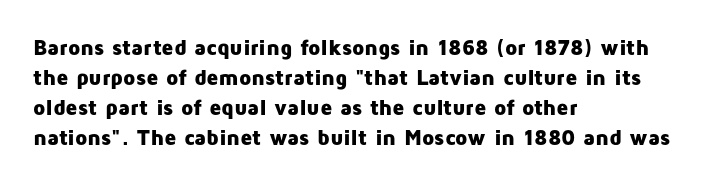
The image shows 22 px bold type, upright; set left-aligned, normal line spacing (1.37x), normal letter spacing, not underlined.
